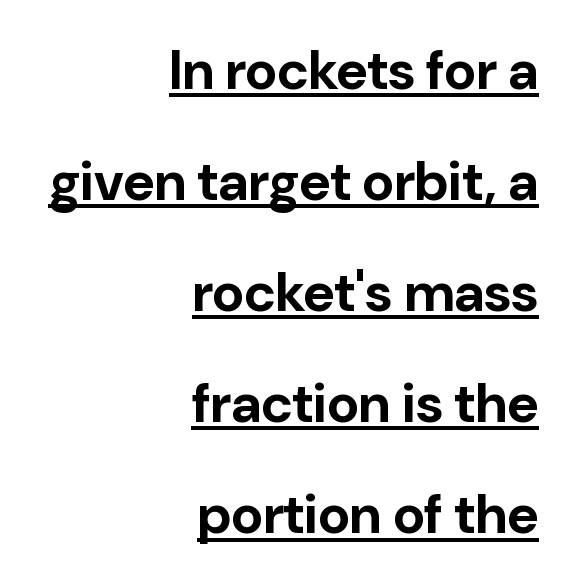
{"serif": "no", "italic": "no", "bold": "yes", "weight": "bold", "width": "normal", "stroke_contrast": "low", "x_height": "medium", "monospaced": "no", "underline": "yes", "align": "right", "line_spacing": "loose", "line_spacing_ratio": 2.02, "letter_spacing": "normal", "letter_spacing_em": 0.0, "glyph_px": 55}
